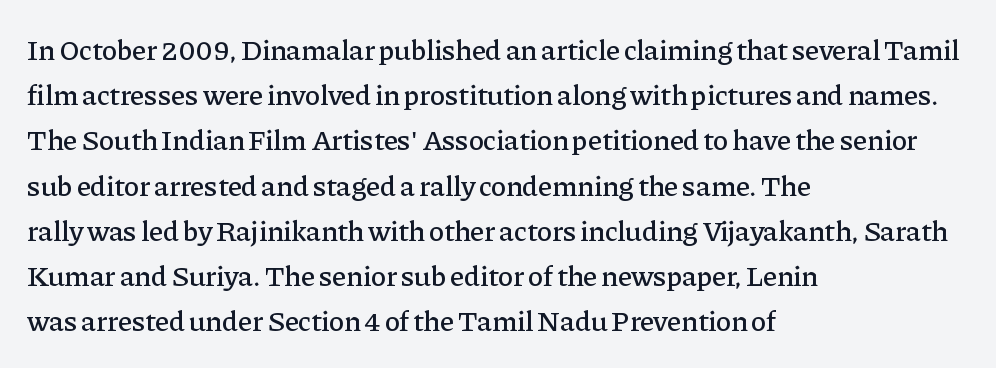
{"serif": "yes", "italic": "no", "width": "normal", "stroke_contrast": "low", "x_height": "medium", "monospaced": "no", "underline": "no", "align": "left", "line_spacing": "normal", "line_spacing_ratio": 1.56, "letter_spacing": "normal", "letter_spacing_em": 0.0, "glyph_px": 29}
